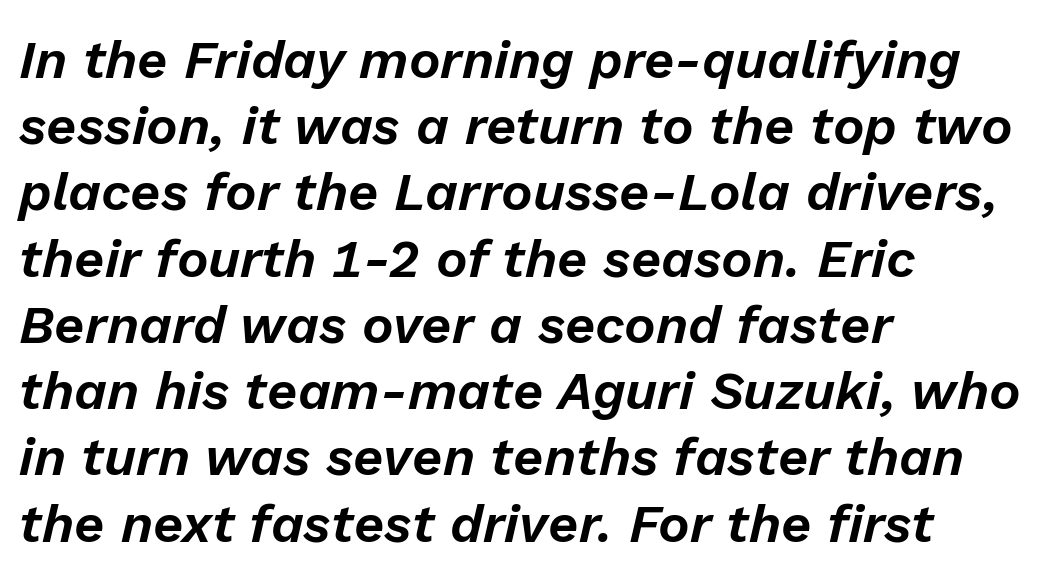
The image shows 53 px text type, italic (leaning right); set left-aligned, normal line spacing (1.25x), normal letter spacing, not underlined; low stroke contrast and a medium x-height.
